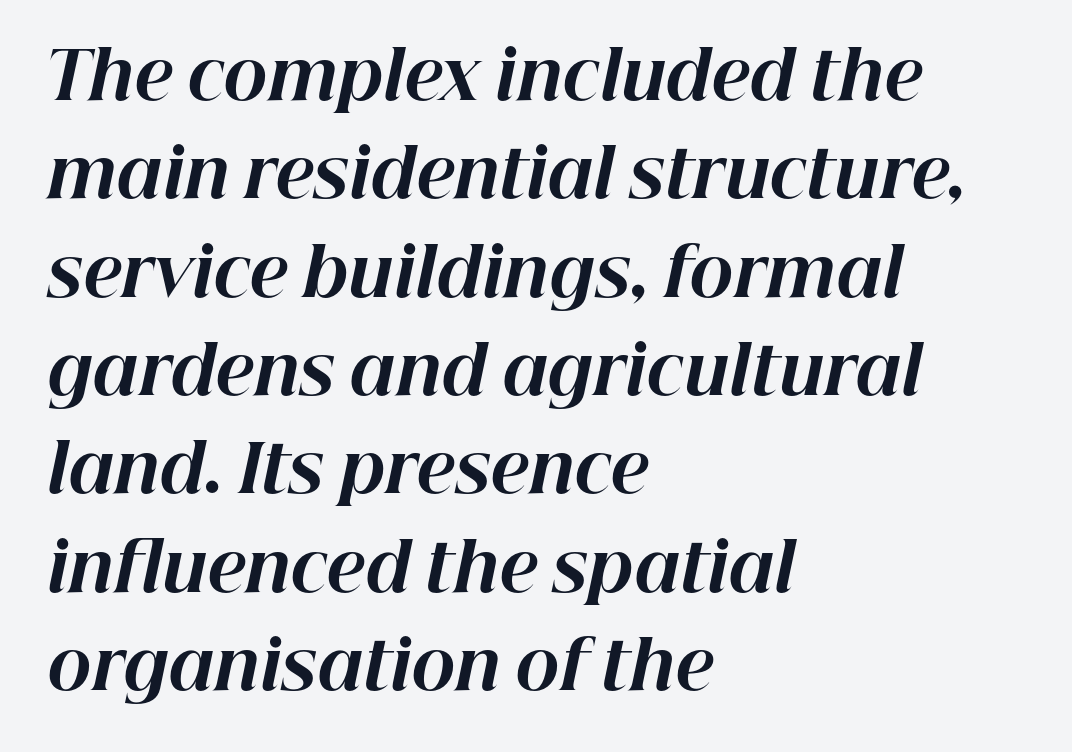
{"italic": "yes", "lean": "right", "slant_degrees": 12, "bold": "yes", "weight": "bold", "width": "normal", "stroke_contrast": "high", "x_height": "medium", "monospaced": "no", "underline": "no", "align": "left", "line_spacing": "normal", "line_spacing_ratio": 1.49, "letter_spacing": "normal", "letter_spacing_em": 0.0, "glyph_px": 66}
